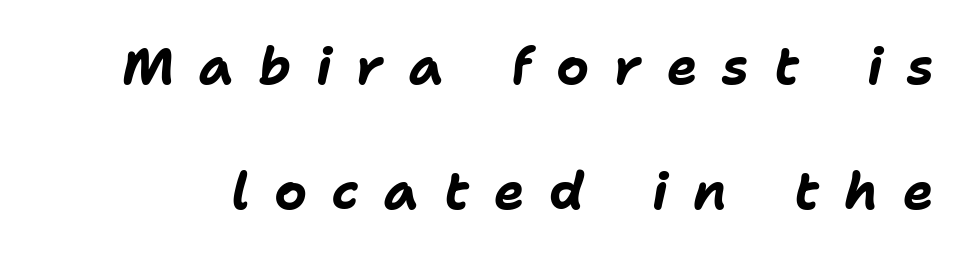
Vertically, the passage feels expansive, rows floating well apart. Is the type slanted? Yes — the strokes lean at a clear angle. These words are printed bold, with thick strokes throughout. The type is letterspaced generously, with wide tracking. The letters advance in unequal steps, a hallmark of proportional type. The space beneath each line is pristine and unruled.
